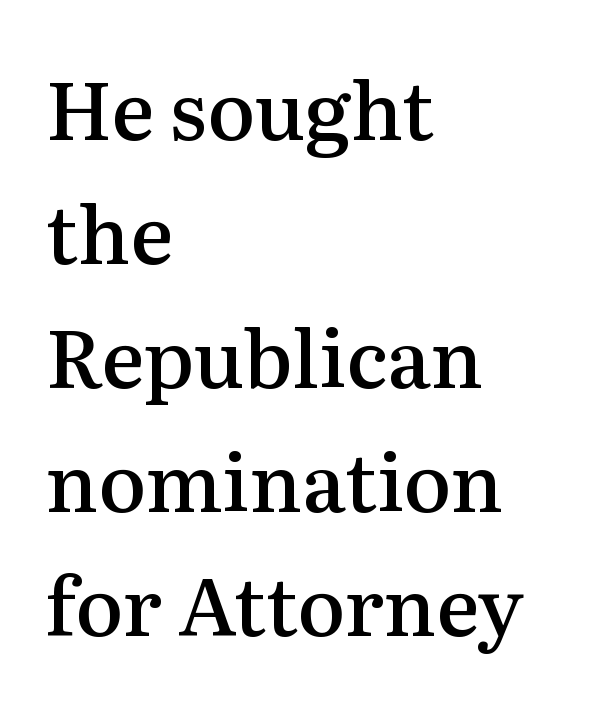
The image shows 80 px semibold serif type, upright; set left-aligned, normal line spacing (1.55x), normal letter spacing, not underlined; medium stroke contrast and a medium x-height.
